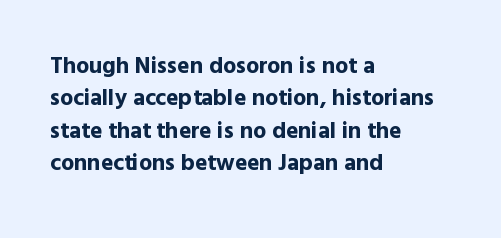
{"italic": "no", "bold": "yes", "underline": "no", "align": "left", "line_spacing": "normal", "line_spacing_ratio": 1.41, "letter_spacing": "normal", "letter_spacing_em": 0.0, "glyph_px": 23}
